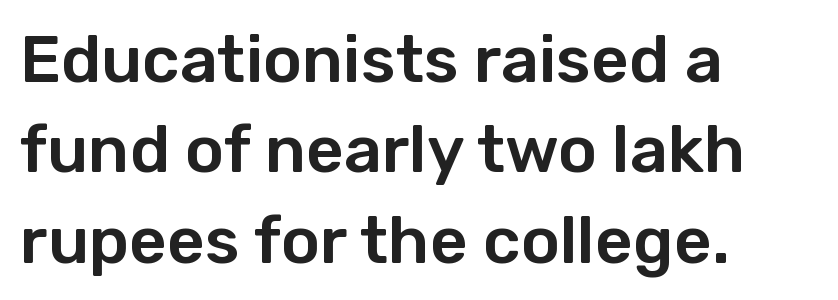
Q: Is the text italic (slanted)? A: No, it is upright.
Q: Is the typeface a serif or a sans-serif typeface? A: Sans-serif.
Q: Is the text underlined? A: No.
Q: How is the paragraph aligned? A: Left-aligned.
Q: Is the spacing between letters normal or unusually wide? A: Normal.
Q: Is the spacing between lines tight, normal or loose? A: Normal.
Q: Width (condensed, normal, or wide)? A: Normal.
Q: Stroke contrast? A: Low.
Q: x-height? A: Medium.
Q: Monospaced? A: No.
